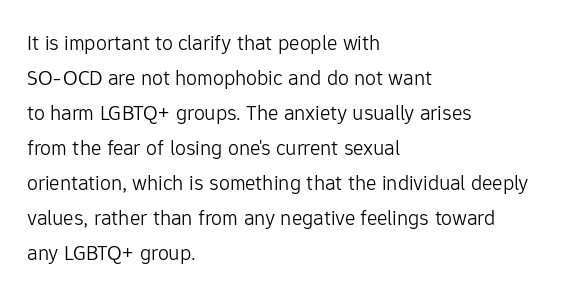
{"italic": "no", "bold": "no", "underline": "no", "align": "left", "line_spacing": "normal", "line_spacing_ratio": 1.59, "letter_spacing": "normal", "letter_spacing_em": 0.0, "glyph_px": 22}
